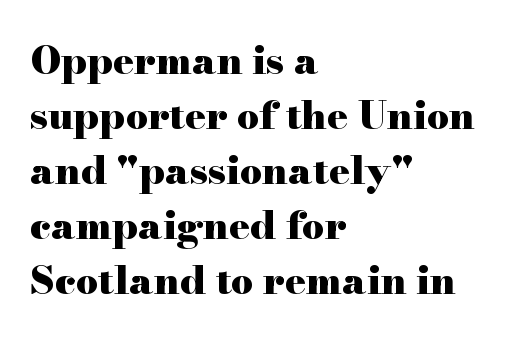
{"serif": "yes", "italic": "no", "bold": "yes", "weight": "heavy", "width": "wide", "stroke_contrast": "high", "x_height": "small", "monospaced": "no", "underline": "no", "align": "left", "line_spacing": "normal", "line_spacing_ratio": 1.41, "letter_spacing": "normal", "letter_spacing_em": 0.0, "glyph_px": 39}
